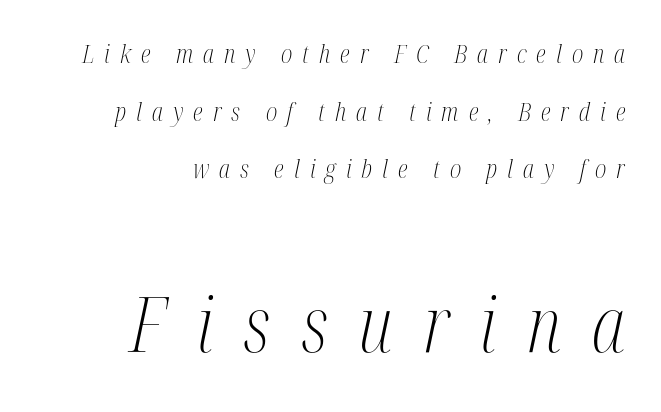
Letterform terminals end in serifs throughout the passage. These lines are rendered in a variable-pitch font. Vertical stems look standard width or narrower in stroke. The designer gave the closing block more size than the opening block. These lines have a slow, spaced-out rhythm from letter to letter. Only glyphs here, with clear space below each row.
